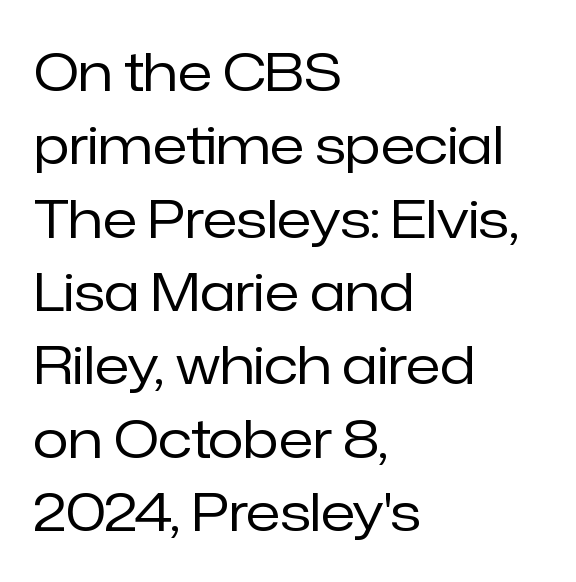
It's the straight-up-and-down kind of type. Stems and bowls with no extra thickness — not bold. You could call the tracking neutral — neither tight nor loose. Look at the bottom of the vertical strokes: they stop flat, with no serifs. This sample is left-justified, so line endings fall wherever the words run out.
